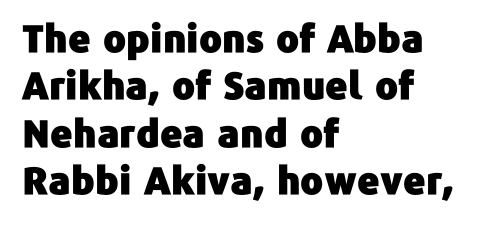
Descenders hang freely into open space. A typesetter would call this zero additional tracking. Regarding leading, the lines here are spaced in the standard way. Horizontal alignment here is leftward, the default for most running prose.
